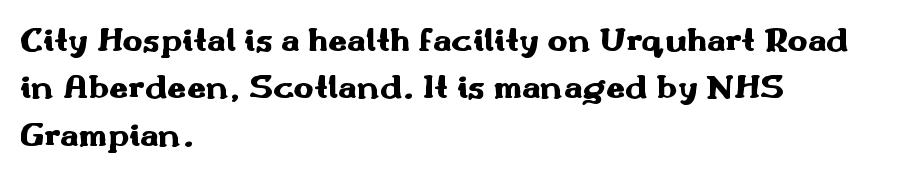
{"serif": "no", "italic": "no", "bold": "yes", "weight": "heavy", "width": "wide", "stroke_contrast": "medium", "x_height": "small", "monospaced": "no", "underline": "no", "align": "left", "line_spacing": "normal", "line_spacing_ratio": 1.39, "letter_spacing": "normal", "letter_spacing_em": 0.0, "glyph_px": 34}
